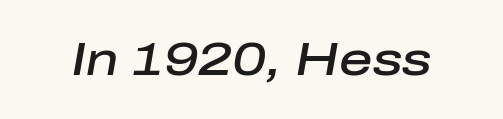
The image shows 46 px semibold type, italic (leaning right); set normal letter spacing, not underlined; low stroke contrast and a medium x-height.
